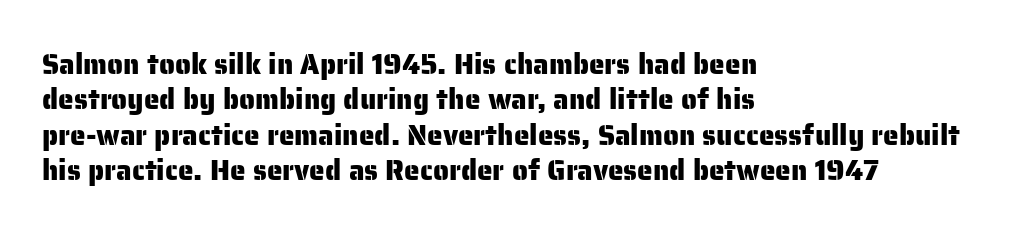
{"serif": "no", "italic": "no", "width": "normal", "stroke_contrast": "low", "x_height": "medium", "monospaced": "no", "underline": "no", "align": "left", "line_spacing": "normal", "line_spacing_ratio": 1.26, "letter_spacing": "normal", "letter_spacing_em": 0.0, "glyph_px": 28}
